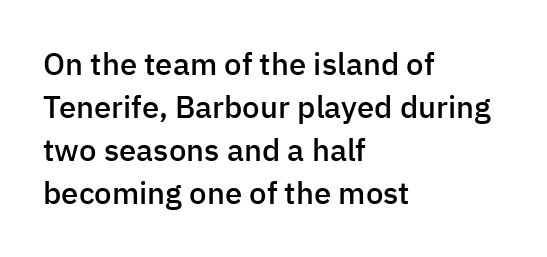
The block of text has a typical density, with ordinary space between rows. Here the glyphs are tracked normally, forming tight word shapes. These lines were composed using upright roman letters. Descenders are the only things crossing below the line.
